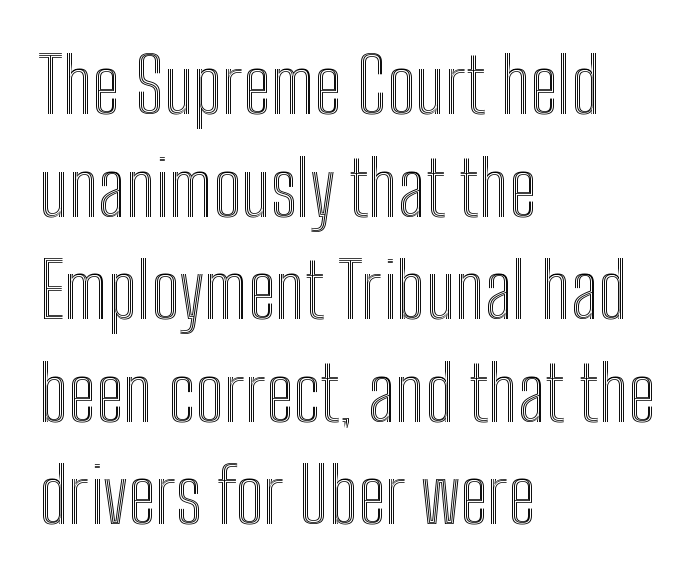
{"italic": "no", "width": "condensed", "x_height": "medium", "monospaced": "no", "underline": "no", "align": "left", "line_spacing": "normal", "line_spacing_ratio": 1.35, "letter_spacing": "normal", "letter_spacing_em": 0.0, "glyph_px": 76}
